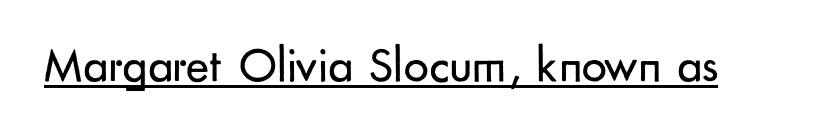
Each line of the rendering has a horizontal stroke beneath the glyphs. The lettering holds an erect, upright posture throughout. The strokes carry an ordinary text weight at most. The face used here is proportionally spaced, like ordinary book or web type.
